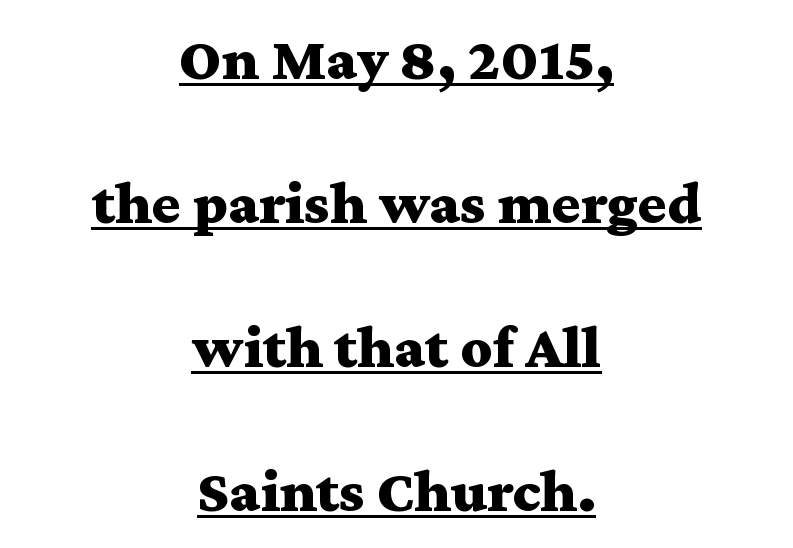
{"serif": "yes", "italic": "no", "bold": "yes", "weight": "bold", "width": "wide", "stroke_contrast": "medium", "x_height": "medium", "monospaced": "no", "underline": "yes", "align": "center", "line_spacing": "loose", "line_spacing_ratio": 2.36, "letter_spacing": "normal", "letter_spacing_em": 0.0, "glyph_px": 61}
